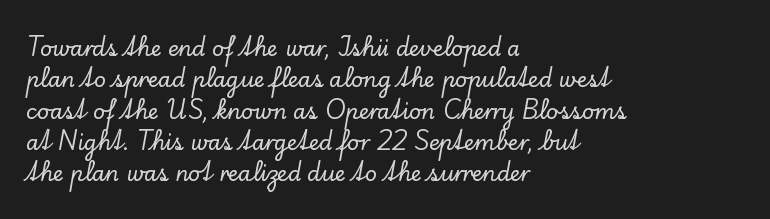
The image shows 21 px text type; set left-aligned, normal line spacing (1.49x), normal letter spacing, not underlined.
